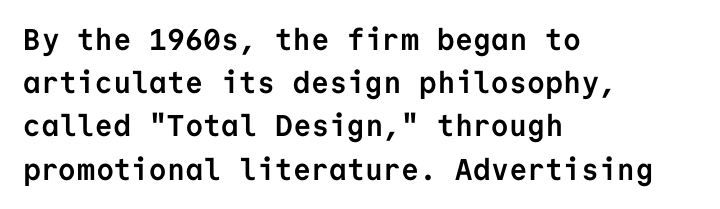
{"serif": "no", "italic": "no", "bold": "yes", "weight": "semibold", "width": "normal", "stroke_contrast": "low", "x_height": "medium", "monospaced": "yes", "underline": "no", "align": "left", "line_spacing": "normal", "line_spacing_ratio": 1.44, "letter_spacing": "normal", "letter_spacing_em": 0.0, "glyph_px": 30}
